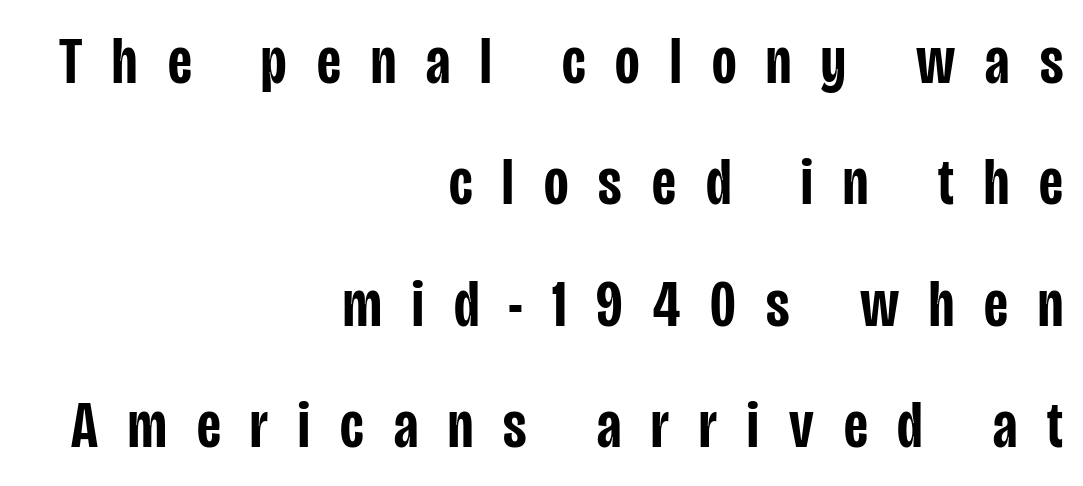
Q: Is the text bold? A: Semi-bold.
Q: Is the text italic (slanted)? A: No, it is upright.
Q: Is the typeface a serif or a sans-serif typeface? A: Sans-serif.
Q: Is the text underlined? A: No.
Q: How is the paragraph aligned? A: Right-aligned.
Q: Is the spacing between letters normal or unusually wide? A: Unusually wide.
Q: Width (condensed, normal, or wide)? A: Condensed.
Q: Stroke contrast? A: Low.
Q: x-height? A: Large.
Q: Monospaced? A: No.
